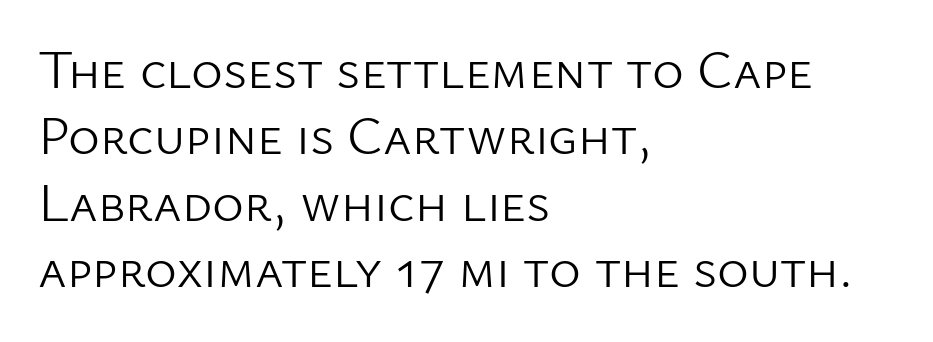
The image shows 54 px light sans-serif type, upright; set left-aligned, line spacing 1.23x, normal letter spacing, not underlined; low stroke contrast and a medium x-height.
